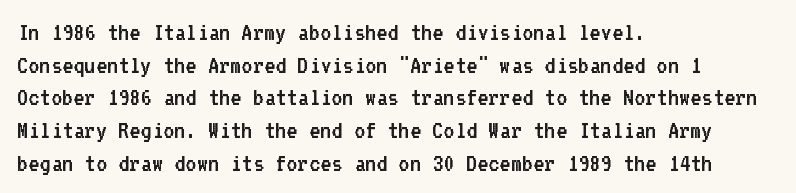
Q: Is the text bold? A: No.
Q: Is the text italic (slanted)? A: No, it is upright.
Q: Is the text underlined? A: No.
Q: How is the paragraph aligned? A: Left-aligned.
Q: Is the spacing between letters normal or unusually wide? A: Normal.
